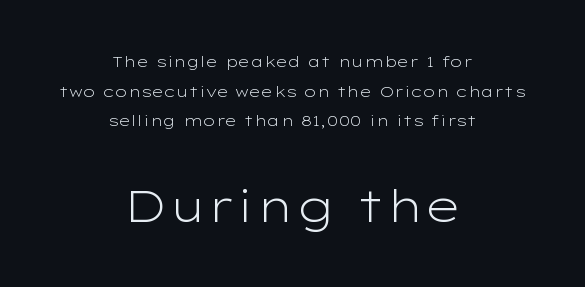
The font family rendered here belongs to the sans-serif group. Between these two stacked blocks, the lower one wins on size. The passage shown stacks its lines with a broad gap. The rendering uses natural spacing where letterforms have individual widths. The whitespace from short lines is split evenly between both sides.
